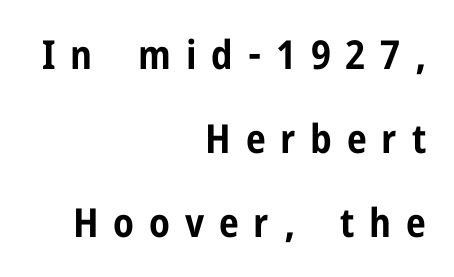
I'd call this a sans setting — the letters go barefoot. Stroke thickness is high; the sample reads as a true bold. The letters are spread apart with noticeably loose tracking. This sample has the flowing, uneven cadence of proportional lettering. The baseline area is clear. These lines stand farther apart than default settings would place them.
